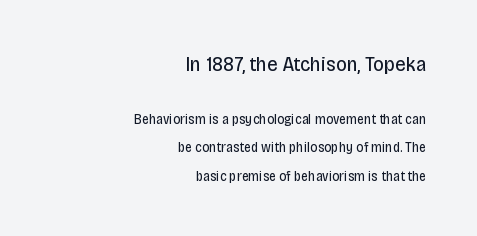
The image shows 21 px text type, upright; set right-aligned, loose line spacing (2.02x), normal letter spacing, not underlined; the first (top) block is 1.5x larger.
